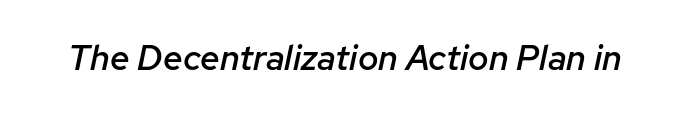
The image shows 35 px semibold type, italic (leaning right); set normal letter spacing, not underlined; low stroke contrast and a medium x-height.
